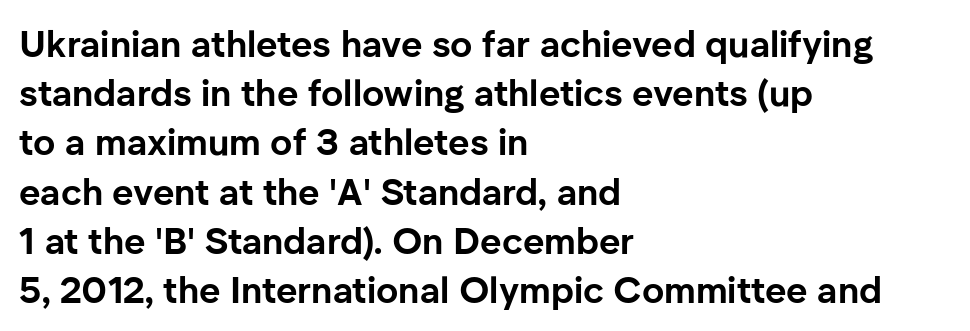
The image shows 37 px bold sans-serif type, upright; set left-aligned, normal line spacing (1.33x), normal letter spacing, not underlined; low stroke contrast and a medium x-height.
